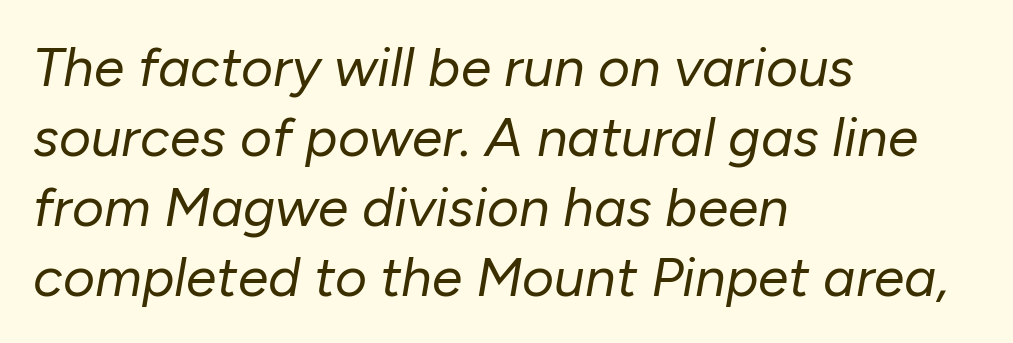
These lines sit exactly where default settings would place them. The rendering applies a slant to the glyphs. The strokes carry an ordinary text weight at most. Nobody drew a line under any word here. Note the varied advance widths — an 'i' is clearly narrower than an 'm'. The compositor pushed each line to the left boundary.
